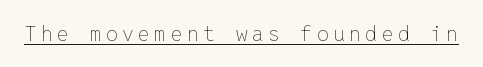
{"italic": "no", "bold": "no", "underline": "yes", "letter_spacing": "wide", "letter_spacing_em": 0.21, "glyph_px": 21}
